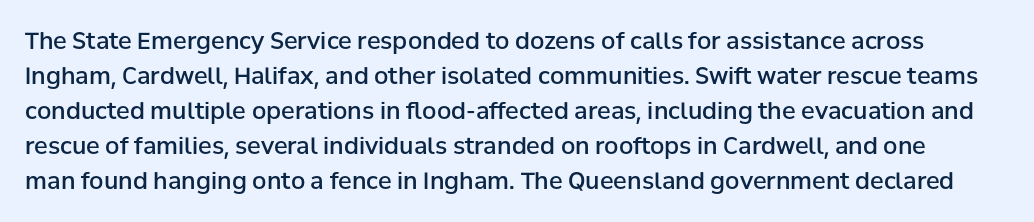
{"italic": "no", "bold": "semi", "underline": "no", "line_spacing": "normal", "line_spacing_ratio": 1.52, "letter_spacing": "normal", "letter_spacing_em": 0.0, "glyph_px": 23}
